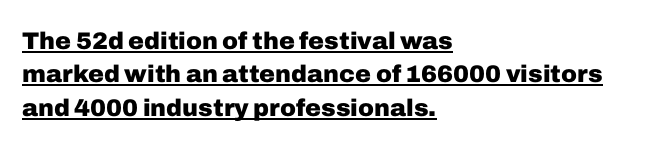
Q: Is the text bold? A: Yes.
Q: Is the text italic (slanted)? A: No, it is upright.
Q: Is the text underlined? A: Yes.
Q: How is the paragraph aligned? A: Left-aligned.
Q: Is the spacing between letters normal or unusually wide? A: Normal.
Q: Is the spacing between lines tight, normal or loose? A: Normal.
